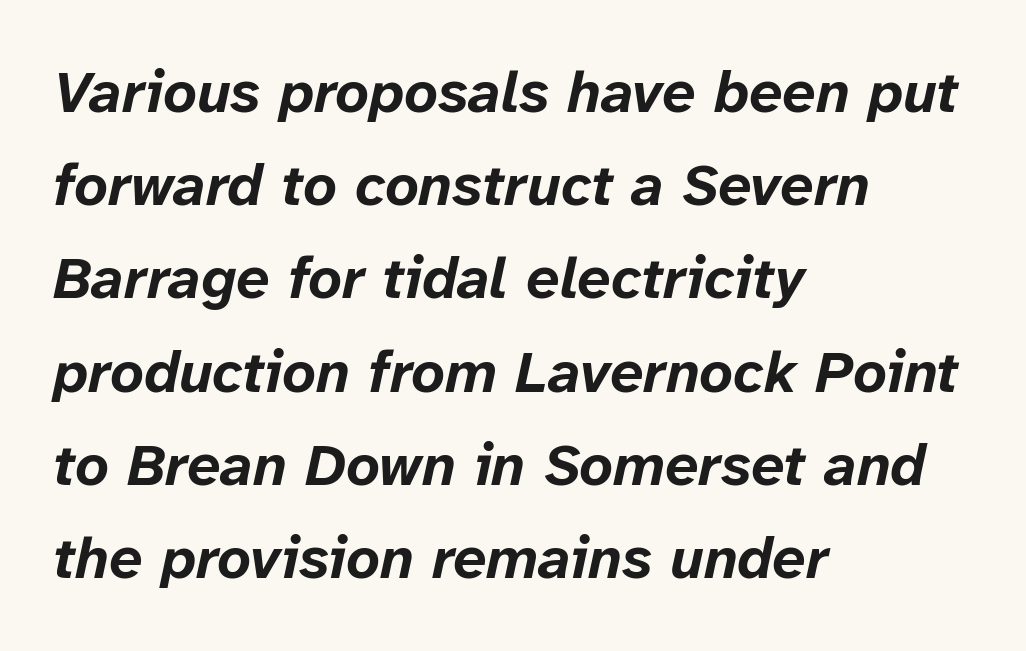
{"italic": "yes", "lean": "right", "slant_degrees": 12, "bold": "yes", "weight": "bold", "width": "normal", "stroke_contrast": "low", "x_height": "medium", "monospaced": "no", "underline": "no", "align": "left", "line_spacing": "normal", "line_spacing_ratio": 1.58, "letter_spacing": "normal", "letter_spacing_em": 0.0, "glyph_px": 59}
